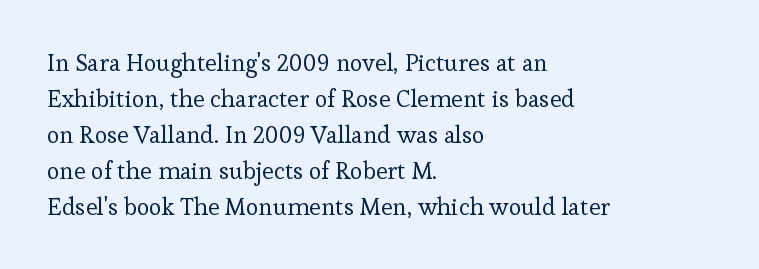
{"italic": "no", "bold": "no", "underline": "no", "align": "left", "line_spacing": "normal", "line_spacing_ratio": 1.5, "letter_spacing": "normal", "letter_spacing_em": 0.0, "glyph_px": 24}
